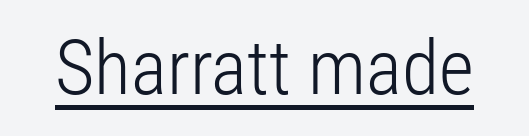
Q: Is the text bold? A: No.
Q: Is the text italic (slanted)? A: No, it is upright.
Q: Is the typeface a serif or a sans-serif typeface? A: Sans-serif.
Q: Is the text underlined? A: Yes.
Q: Is the spacing between letters normal or unusually wide? A: Normal.
Q: Width (condensed, normal, or wide)? A: Condensed.
Q: Stroke contrast? A: Low.
Q: x-height? A: Medium.
Q: Monospaced? A: No.
